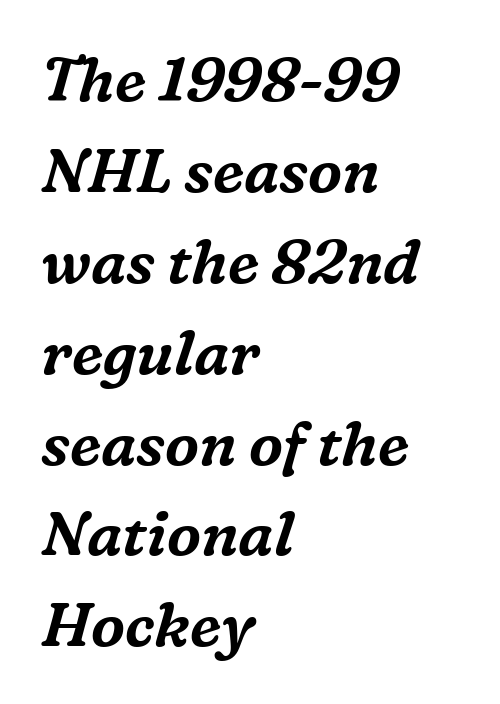
Letterform terminals end in serifs throughout the passage. Normally led — the rows are evenly, conventionally spaced. Tracking here is standard; glyphs follow each other at the usual distance. Think of a printed novel: that variable character pitch is what you see here.
